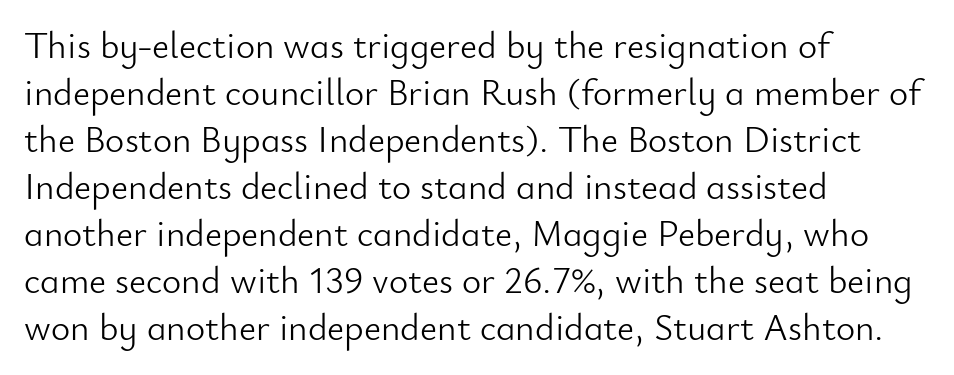
Q: Is the text bold? A: No.
Q: Is the text italic (slanted)? A: No, it is upright.
Q: Is the typeface a serif or a sans-serif typeface? A: Sans-serif.
Q: Is the text underlined? A: No.
Q: How is the paragraph aligned? A: Left-aligned.
Q: Is the spacing between letters normal or unusually wide? A: Normal.
Q: Is the spacing between lines tight, normal or loose? A: Normal.
Q: Width (condensed, normal, or wide)? A: Normal.
Q: Stroke contrast? A: Low.
Q: x-height? A: Small.
Q: Monospaced? A: No.
